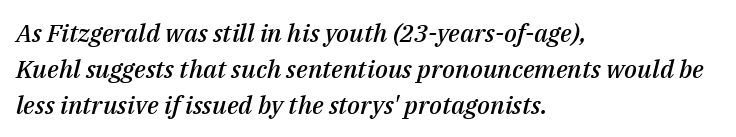
{"italic": "yes", "lean": "right", "slant_degrees": 14, "bold": "semi", "underline": "no", "align": "left", "line_spacing": "normal", "line_spacing_ratio": 1.44, "letter_spacing": "normal", "letter_spacing_em": 0.0, "glyph_px": 25}
